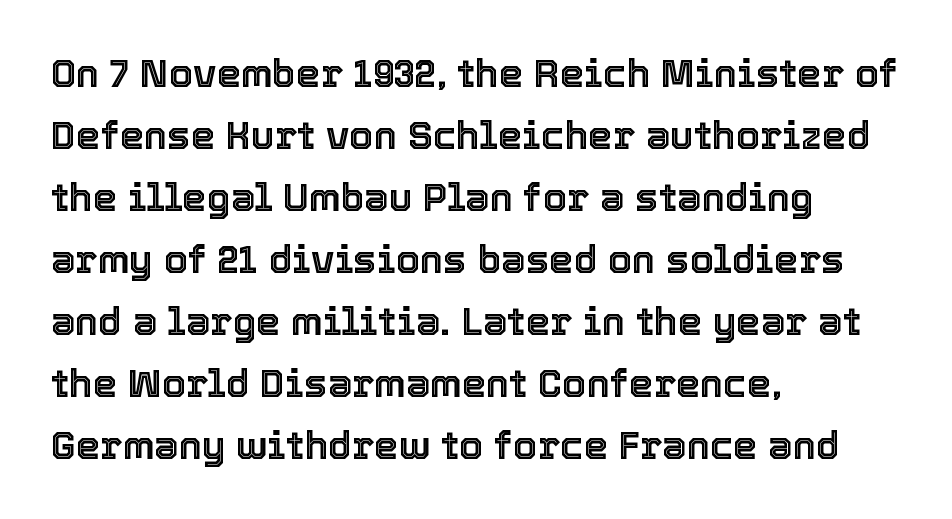
The image shows 39 px text type, upright; set left-aligned, normal line spacing (1.59x), normal letter spacing, not underlined; a medium x-height.
